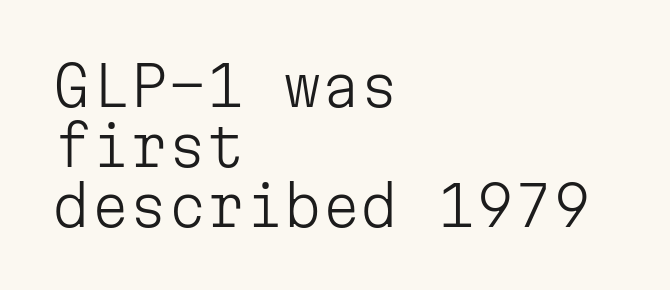
Nobody touched the tracking dial on this one. The lines in this sample share a left origin and differ only in where they stop. Is this a sans? Yes — the strokes have no serifs. Is there any slant? The stems are plumb.
